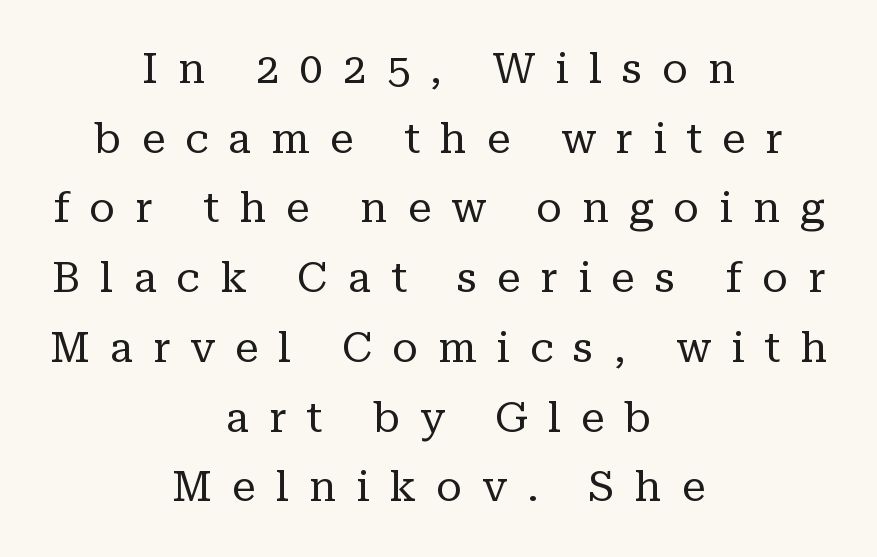
{"serif": "yes", "italic": "no", "bold": "no", "weight": "regular", "width": "normal", "stroke_contrast": "low", "x_height": "medium", "monospaced": "no", "underline": "no", "align": "center", "line_spacing": "normal", "line_spacing_ratio": 1.66, "letter_spacing": "wide", "letter_spacing_em": 0.48, "glyph_px": 42}
